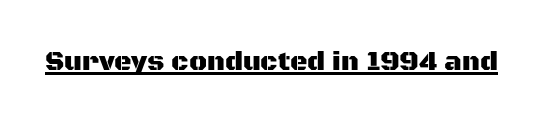
Q: Is the text italic (slanted)? A: No, it is upright.
Q: Is the text underlined? A: Yes.
Q: Is the spacing between letters normal or unusually wide? A: Normal.
